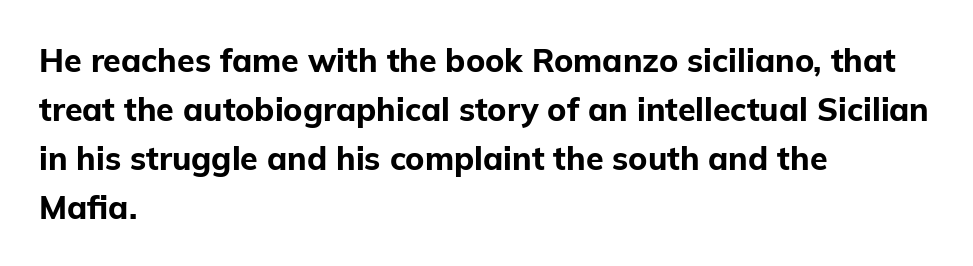
{"serif": "no", "italic": "no", "bold": "yes", "weight": "bold", "width": "normal", "stroke_contrast": "low", "x_height": "medium", "monospaced": "no", "underline": "no", "align": "left", "line_spacing": "normal", "line_spacing_ratio": 1.53, "letter_spacing": "normal", "letter_spacing_em": 0.0, "glyph_px": 32}
